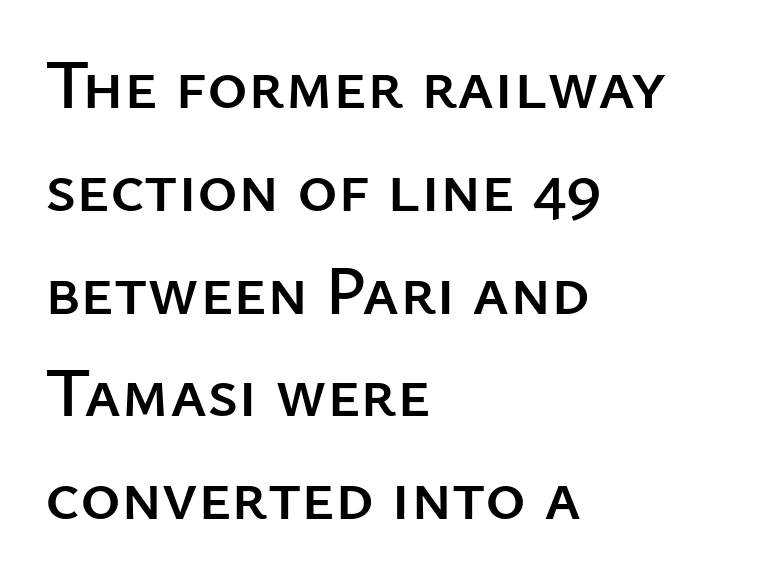
The image shows 69 px sans-serif type, upright; set left-aligned, normal line spacing (1.49x), normal letter spacing, not underlined; low stroke contrast and a medium x-height.
